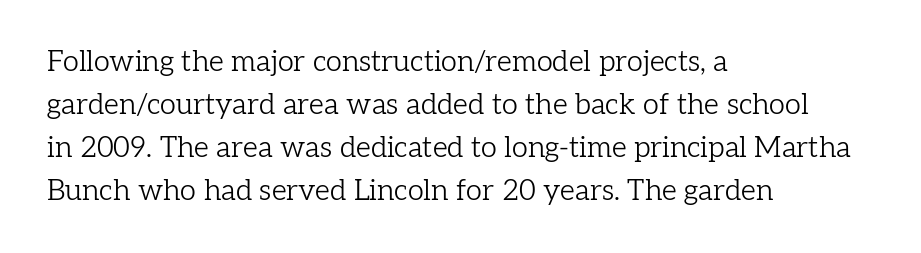
{"serif": "yes", "italic": "no", "bold": "no", "weight": "light", "width": "normal", "stroke_contrast": "low", "x_height": "medium", "monospaced": "no", "underline": "no", "align": "left", "line_spacing": "normal", "line_spacing_ratio": 1.48, "letter_spacing": "normal", "letter_spacing_em": 0.0, "glyph_px": 29}
